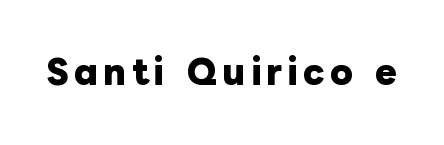
Every stem runs plumb, perpendicular to the baseline. A typesetter would call this proportional, since set widths differ per character. Words float on clear page, feet unadorned. The typesetting leans heavy: a genuine bold.
